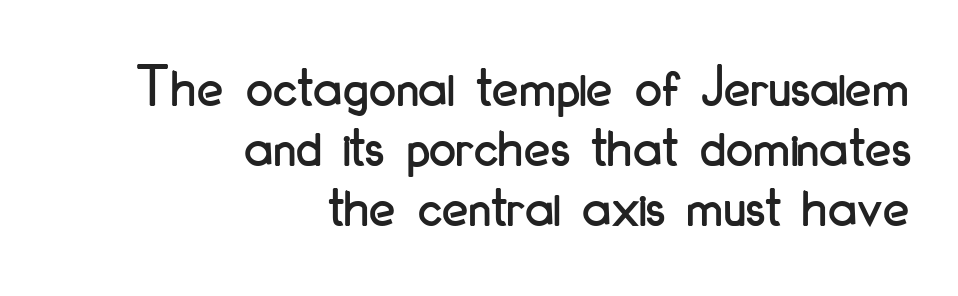
The image shows 60 px condensed sans-serif type, upright; set right-aligned, tight line spacing (1.0x), normal letter spacing, not underlined; low stroke contrast and a small x-height.
